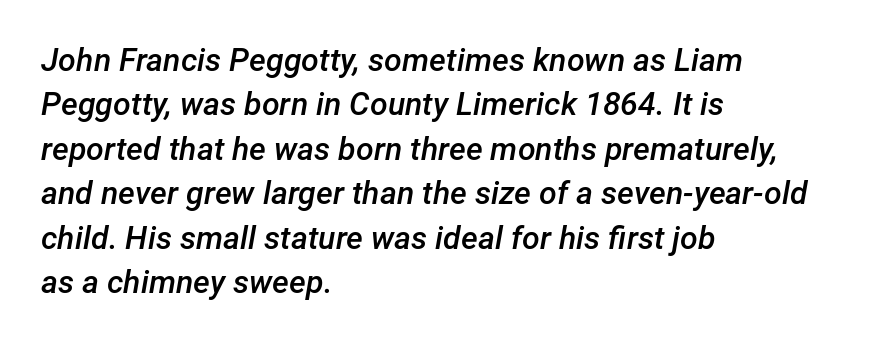
Q: Is the text bold? A: Semi-bold.
Q: Is the text italic (slanted)? A: Yes, it leans right by about 12 degrees.
Q: Is the text underlined? A: No.
Q: How is the paragraph aligned? A: Left-aligned.
Q: Is the spacing between letters normal or unusually wide? A: Normal.
Q: Is the spacing between lines tight, normal or loose? A: Normal.
Q: Width (condensed, normal, or wide)? A: Normal.
Q: Stroke contrast? A: Low.
Q: x-height? A: Medium.
Q: Monospaced? A: No.
